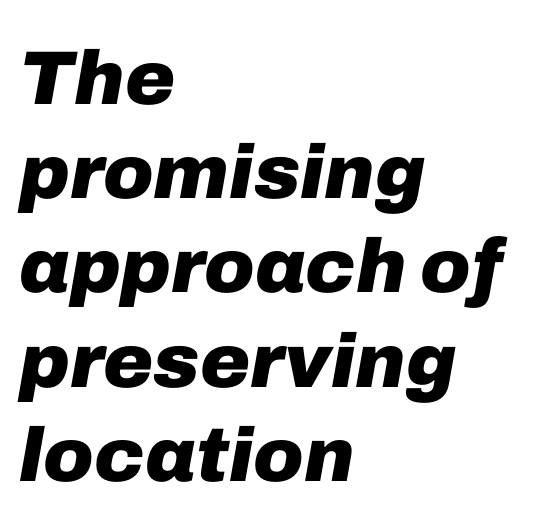
Honestly, the letter spacing is just normal — you wouldn't notice it. Weight check: bold — yes, fully. Think of a printed novel: that variable character pitch is what you see here. The area under the type is left untouched. The lines in this sample share a left origin and differ only in where they stop. Yep, that's italic — everything's leaning.
